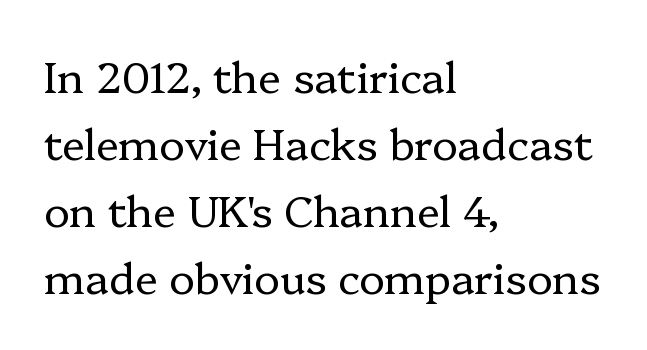
The image shows 43 px regular-weight serif type, upright; set left-aligned, normal line spacing (1.56x), normal letter spacing, not underlined; low stroke contrast and a medium x-height.
